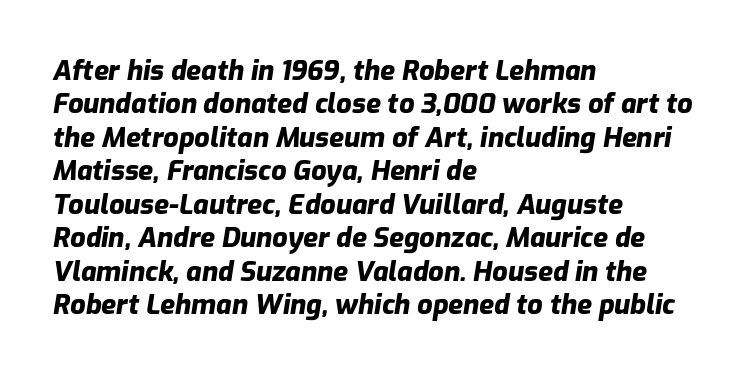
Q: Is the text bold? A: Yes.
Q: Is the text italic (slanted)? A: Yes, it leans right by about 9 degrees.
Q: Is the text underlined? A: No.
Q: How is the paragraph aligned? A: Left-aligned.
Q: Is the spacing between letters normal or unusually wide? A: Normal.
